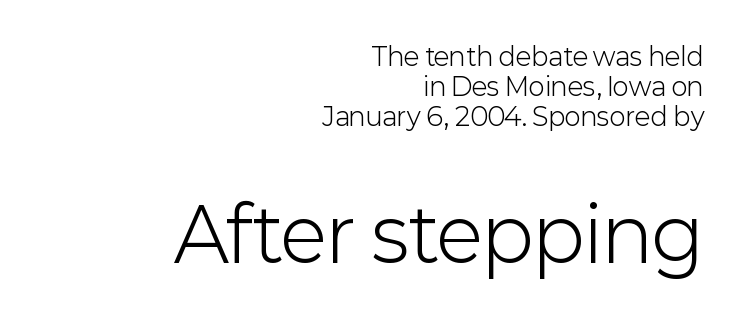
The second block has been scaled up relative to the first. You could not count columns in this text — the font is proportionally spaced. Compared with typical body copy, the letter spacing here is the same. The font is comparable to plain body text, perhaps lighter. Quick note: underline off. Does the lettering tilt? It doesn't — this is upright.
